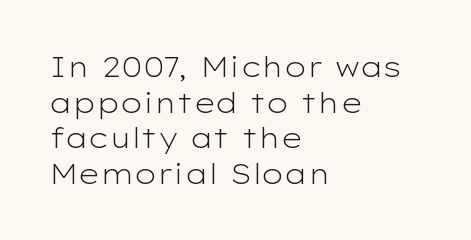
{"serif": "no", "italic": "no", "bold": "no", "weight": "light", "width": "wide", "stroke_contrast": "low", "x_height": "medium", "monospaced": "no", "underline": "no", "align": "left", "line_spacing": "normal", "line_spacing_ratio": 1.27, "letter_spacing": "normal", "letter_spacing_em": 0.0, "glyph_px": 28}
